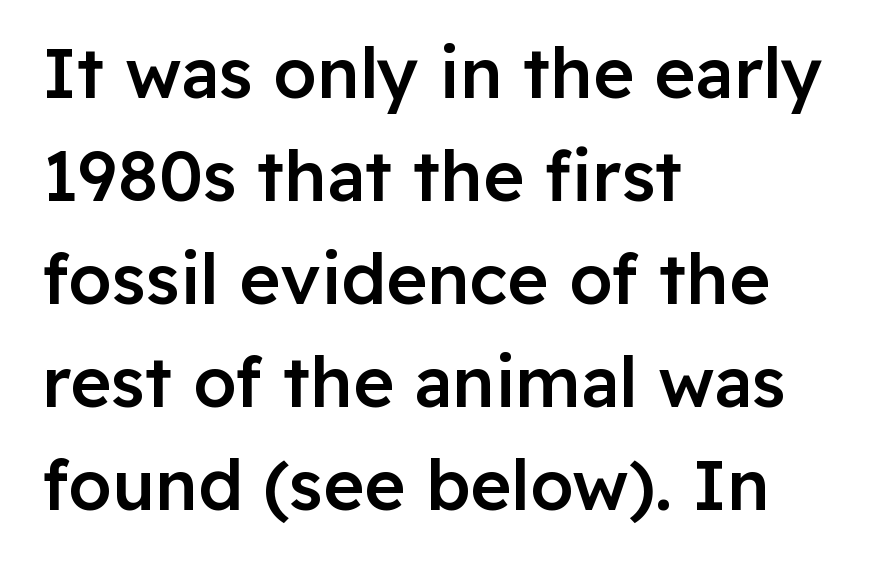
{"serif": "no", "italic": "no", "bold": "semi", "weight": "semibold", "width": "normal", "stroke_contrast": "low", "x_height": "medium", "monospaced": "no", "underline": "no", "align": "left", "line_spacing": "normal", "line_spacing_ratio": 1.47, "letter_spacing": "normal", "letter_spacing_em": 0.0, "glyph_px": 70}
